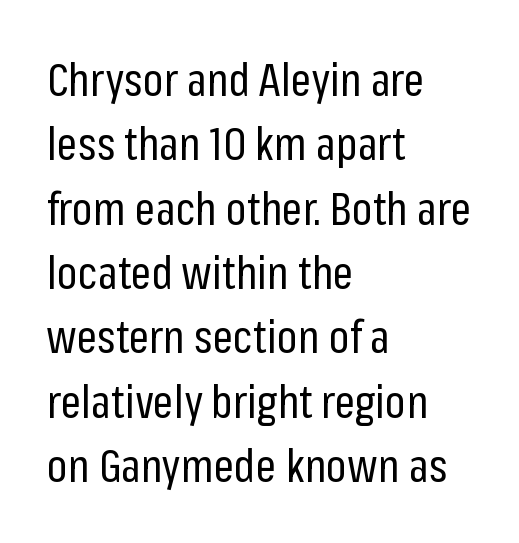
Caption: face not bold, strokes unweighted. Notice how the passage keeps a crisp vertical edge on the left only. Caption: standard tracking, unaltered. Horizontal bands of white between lines are of average thickness. The letters carry no serifs — their stems end cleanly without finishing strokes. A typesetter would call this proportional, since set widths differ per character.
